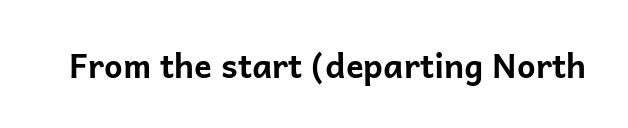
{"serif": "no", "italic": "no", "bold": "yes", "weight": "bold", "width": "normal", "stroke_contrast": "low", "x_height": "medium", "monospaced": "no", "underline": "no", "letter_spacing": "normal", "letter_spacing_em": 0.0, "glyph_px": 33}
